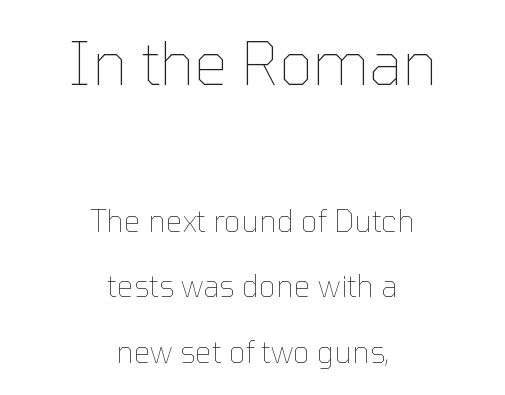
Q: Is the text bold? A: No.
Q: Is the text italic (slanted)? A: No, it is upright.
Q: Is the text underlined? A: No.
Q: How is the paragraph aligned? A: Centered.
Q: Is the spacing between letters normal or unusually wide? A: Normal.
Q: Is the spacing between lines tight, normal or loose? A: Loose.
Q: Which block of text is set in a larger size, the first (top) or the second (bottom)? A: The first (top) one.
Q: Width (condensed, normal, or wide)? A: Normal.
Q: Stroke contrast? A: Low.
Q: x-height? A: Medium.
Q: Monospaced? A: No.
